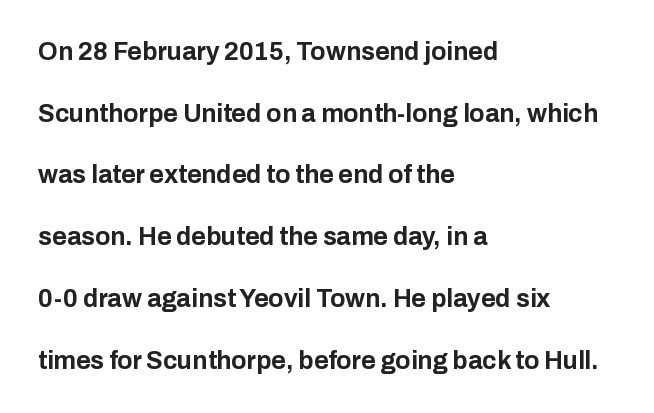
If you drew a ruler down the left edge, every line would touch it. If you drew a line through each stem, it would be perfectly vertical. Each new line begins a long way beneath the previous one. Stroke thickness is high; the sample reads as a true bold.
